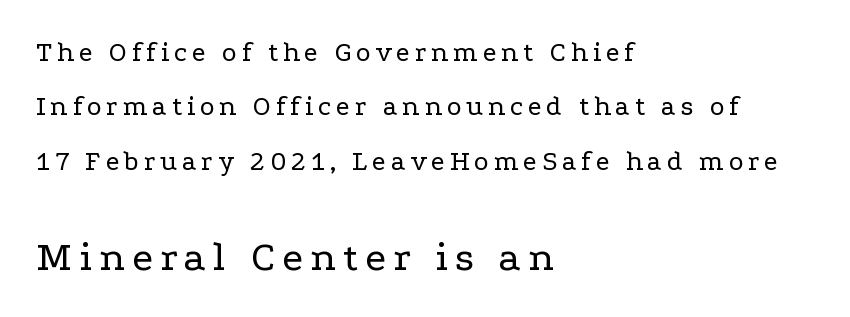
{"serif": "yes", "italic": "no", "bold": "no", "weight": "regular", "width": "wide", "stroke_contrast": "low", "x_height": "medium", "monospaced": "no", "underline": "no", "align": "left", "line_spacing": "loose", "line_spacing_ratio": 1.94, "larger_block": "second", "size_ratio": 1.5, "glyph_px": 42}
